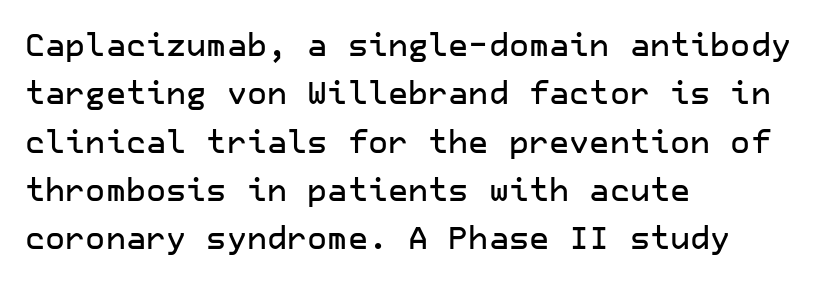
The image shows 31 px sans-serif type, upright; set left-aligned, normal line spacing (1.56x), normal letter spacing, not underlined; low stroke contrast and a medium x-height.
